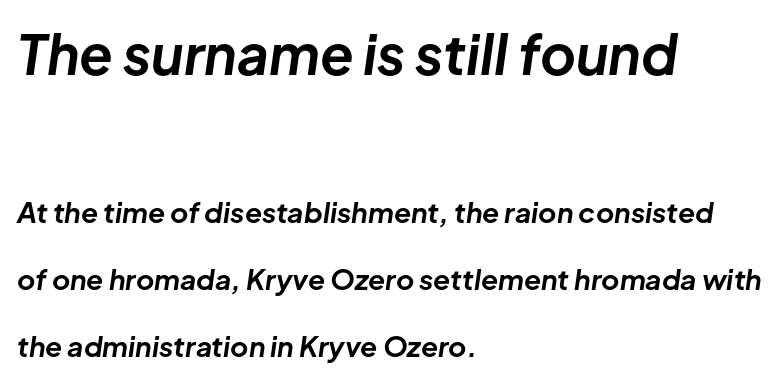
{"italic": "yes", "lean": "right", "slant_degrees": 8, "bold": "yes", "weight": "bold", "width": "normal", "stroke_contrast": "low", "x_height": "medium", "monospaced": "no", "underline": "no", "align": "left", "line_spacing": "loose", "line_spacing_ratio": 2.4, "letter_spacing": "normal", "letter_spacing_em": 0.0, "larger_block": "first", "size_ratio": 1.96, "glyph_px": 55}
